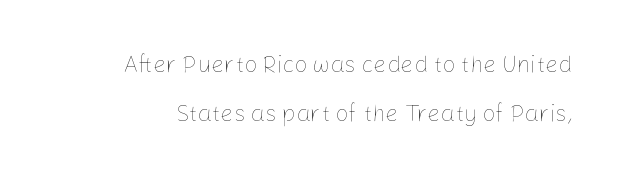
{"italic": "no", "bold": "no", "underline": "no", "line_spacing": "loose", "line_spacing_ratio": 2.13, "letter_spacing": "normal", "letter_spacing_em": 0.0, "glyph_px": 23}
